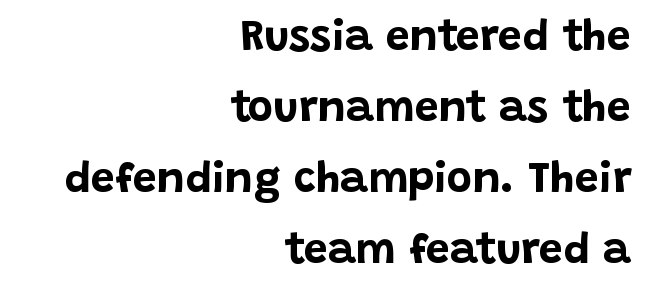
{"serif": "no", "italic": "no", "bold": "yes", "weight": "bold", "width": "normal", "stroke_contrast": "low", "x_height": "large", "monospaced": "no", "underline": "no", "align": "right", "line_spacing": "normal", "line_spacing_ratio": 1.65, "letter_spacing": "normal", "letter_spacing_em": 0.0, "glyph_px": 43}
